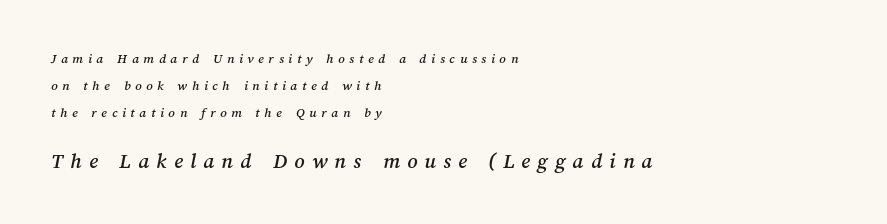
Bare-footed words on every line. Does the bottom block carry the larger type? Yes, it does. The tracking jumps out immediately: characters are airy and widely separated. The vertical gap from one line to the next is large.
